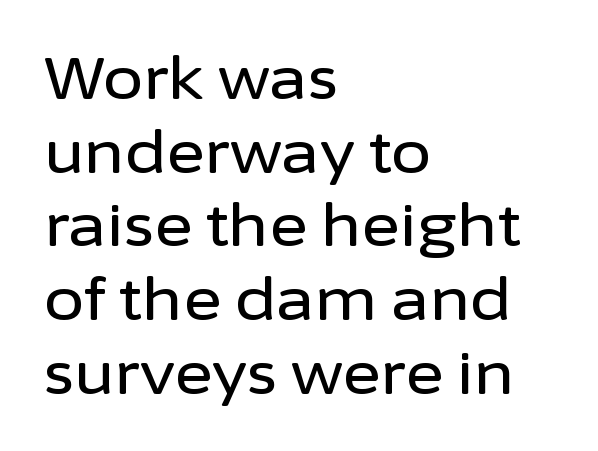
{"serif": "no", "italic": "no", "width": "normal", "stroke_contrast": "low", "x_height": "medium", "monospaced": "no", "underline": "no", "align": "left", "line_spacing": "normal", "line_spacing_ratio": 1.27, "letter_spacing": "normal", "letter_spacing_em": 0.0, "glyph_px": 58}
